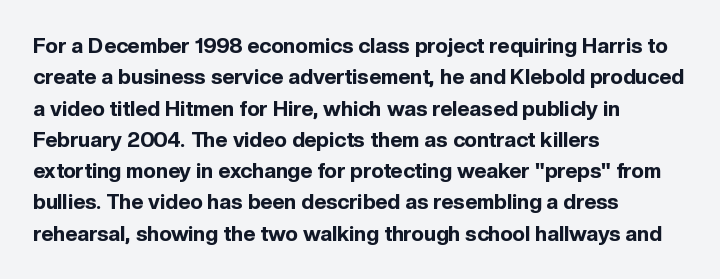
{"italic": "no", "bold": "yes", "underline": "no", "align": "left", "line_spacing": "normal", "line_spacing_ratio": 1.49, "letter_spacing": "normal", "letter_spacing_em": 0.0, "glyph_px": 21}
